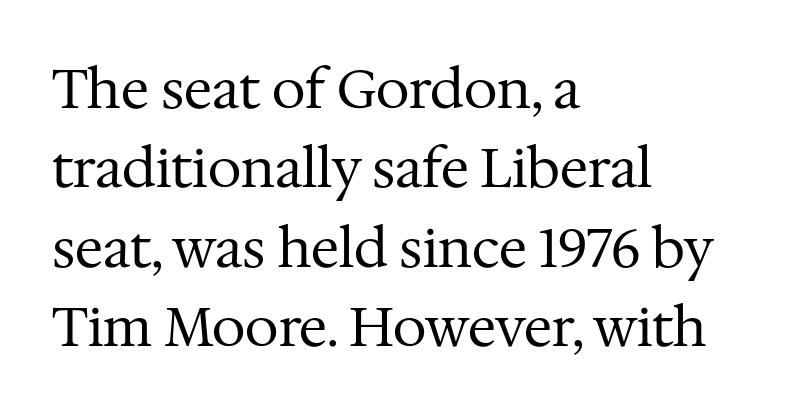
When letters stand straight like this, we call the style roman or upright. Honestly, the row spacing looks completely unremarkable. Note: serifs present on the glyphs. The lines are quadded left.
